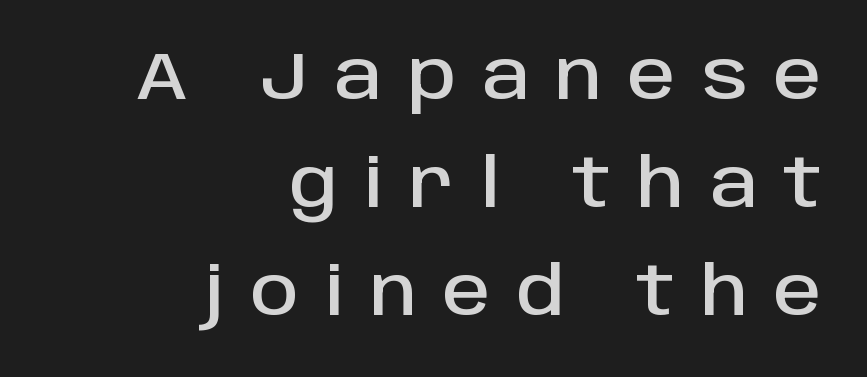
The image shows 67 px sans-serif type, upright; set right-aligned, normal line spacing (1.61x), unusually wide letter spacing (+0.39 em), not underlined; low stroke contrast and a large x-height.
